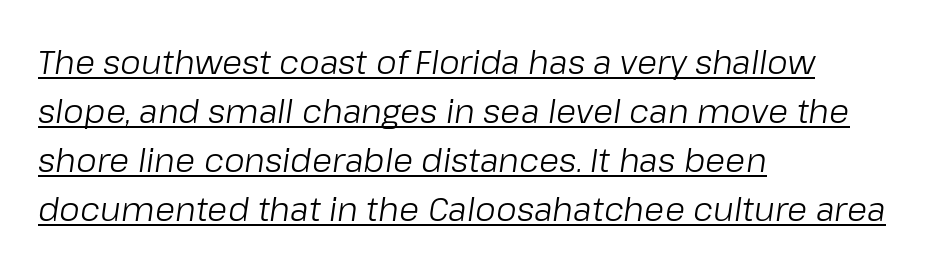
The strokes are not fattened; the text isn't bold. Beneath each row of characters lies a ruled line. Italic? Definitely — the glyphs are oblique. The face used here is proportionally spaced, like ordinary book or web type. Notice how descenders clear the ascenders below comfortably — that's standard leading. The line texture is even and compact thanks to regular tracking.
